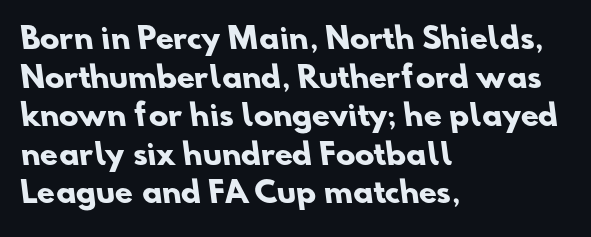
The image shows 29 px heavy sans-serif type; set left-aligned, normal line spacing (1.33x), normal letter spacing, not underlined; low stroke contrast and a small x-height.
